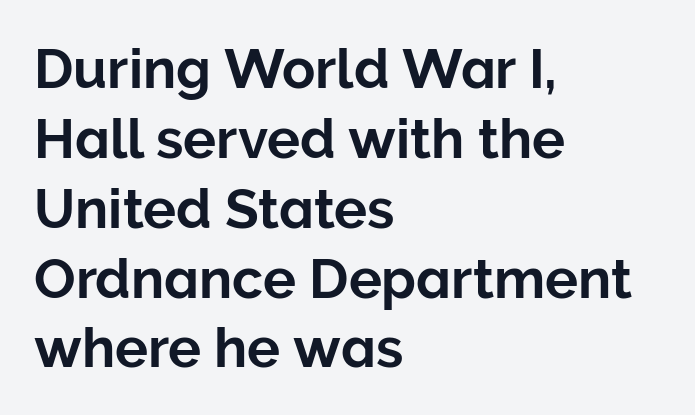
Words float on clear page, feet unadorned. Does the leading feel generous? No, just average. A sans-serif font was chosen for this passage. Unlike italic type, these characters show no tilt at all.
